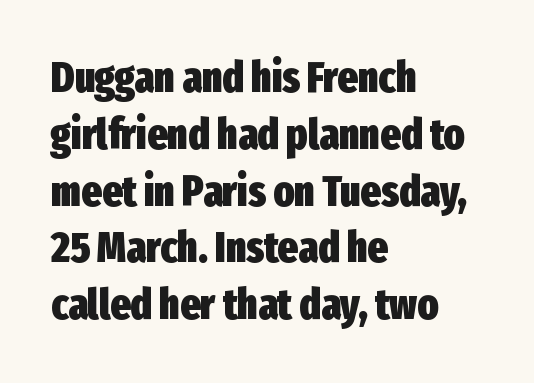
Vertically, the passage feels balanced, rows spaced as you'd expect. The lines in this sample share a left origin and differ only in where they stop. Heavy-handed strokes throughout: this text is bold. The letters advance in unequal steps, a hallmark of proportional type. These lines keep a tight, regular rhythm from letter to letter.
